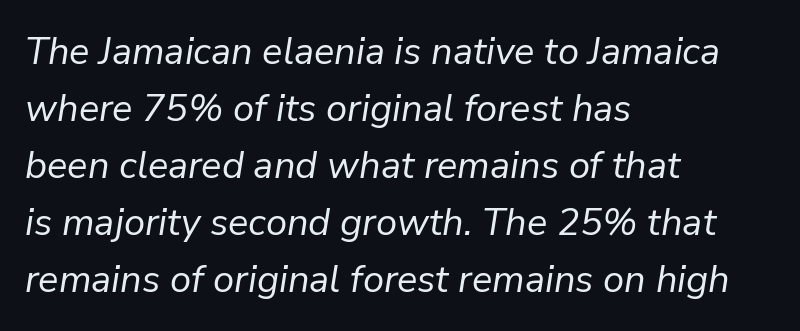
The rows are spaced the way most documents space them. Each letter keeps its own natural width here, so spacing adapts to shape. The passage is arranged the way most books set body copy — flush left. Does the lettering tilt? It does — this is italic. Beneath every word, the page is bare. These lines keep a tight, regular rhythm from letter to letter.
